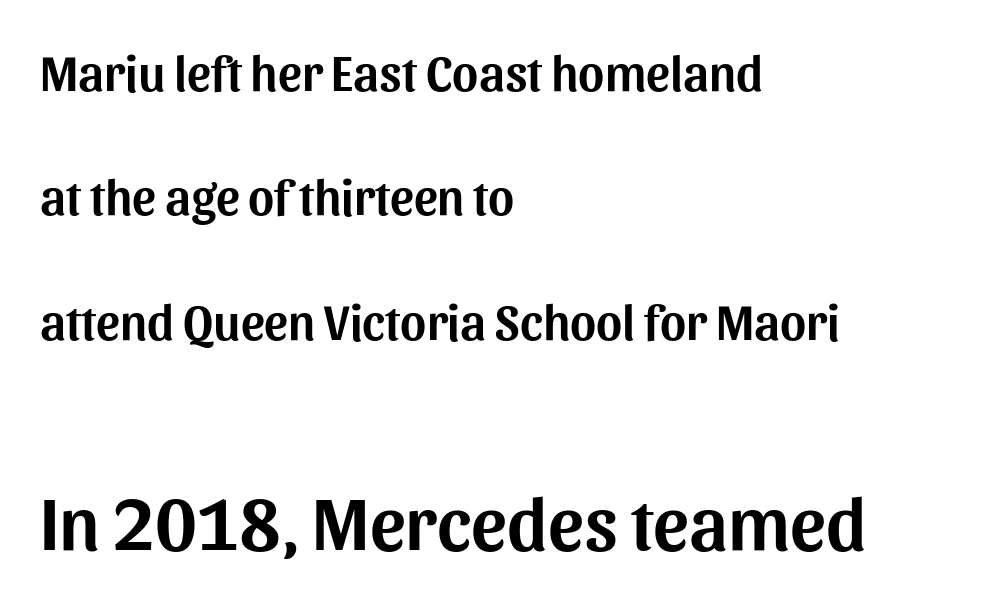
{"serif": "no", "italic": "no", "width": "normal", "stroke_contrast": "medium", "x_height": "medium", "monospaced": "no", "underline": "no", "align": "left", "line_spacing": "loose", "line_spacing_ratio": 2.49, "letter_spacing": "normal", "letter_spacing_em": 0.0, "larger_block": "second", "size_ratio": 1.5, "glyph_px": 75}
